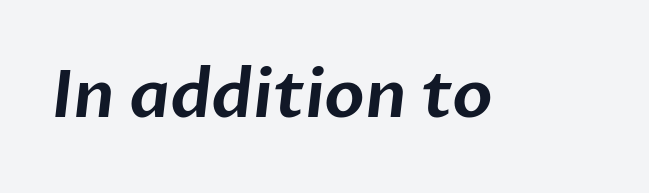
{"serif": "no", "width": "normal", "stroke_contrast": "low", "x_height": "medium", "monospaced": "no", "underline": "no", "letter_spacing": "normal", "letter_spacing_em": 0.0, "glyph_px": 66}
